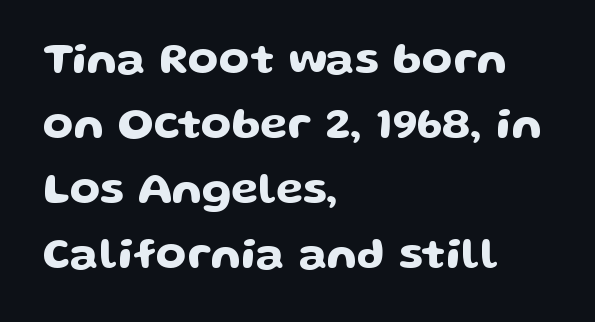
The image shows 44 px wide sans-serif type, upright; set left-aligned, normal line spacing (1.48x), normal letter spacing, not underlined; low stroke contrast and a medium x-height.
